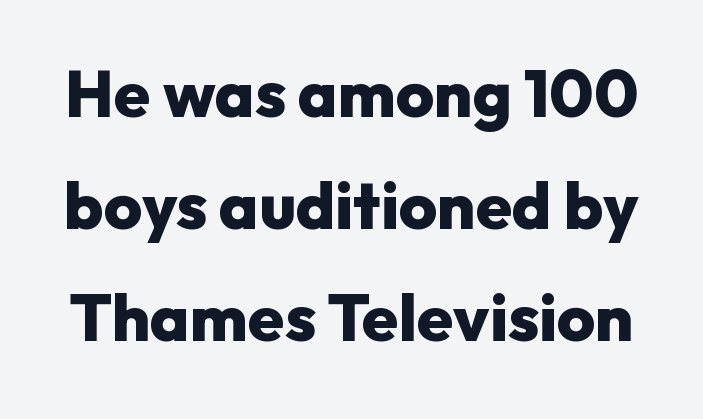
{"serif": "no", "italic": "no", "bold": "yes", "weight": "heavy", "width": "normal", "stroke_contrast": "low", "x_height": "medium", "monospaced": "no", "underline": "no", "line_spacing": "normal", "line_spacing_ratio": 1.7, "letter_spacing": "normal", "letter_spacing_em": 0.0, "glyph_px": 66}
